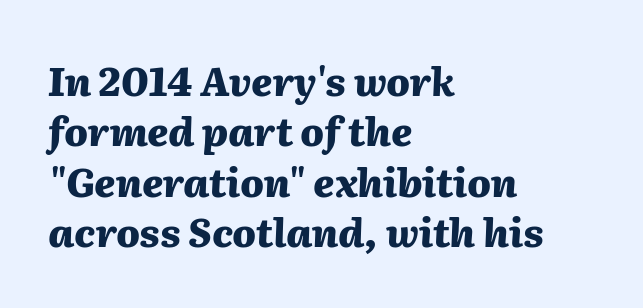
Q: Is the text bold? A: Yes.
Q: Is the text italic (slanted)? A: Yes, it leans right by about 2 degrees.
Q: Is the text underlined? A: No.
Q: How is the paragraph aligned? A: Left-aligned.
Q: Is the spacing between letters normal or unusually wide? A: Normal.
Q: Is the spacing between lines tight, normal or loose? A: Normal.
Q: Width (condensed, normal, or wide)? A: Normal.
Q: Stroke contrast? A: Medium.
Q: x-height? A: Medium.
Q: Monospaced? A: No.
